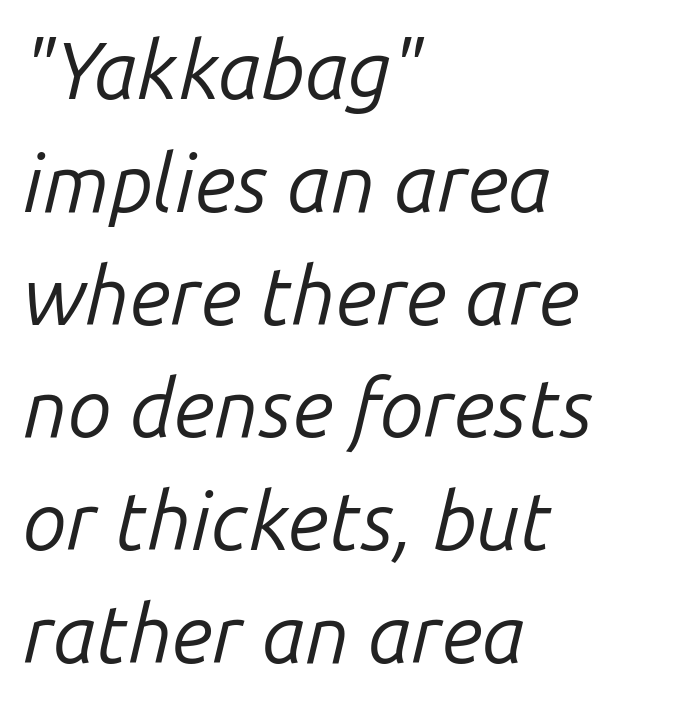
A clean baseline with only descenders dipping below it. If you drew a line through each stem, it would be angled. The passage is arranged the way most books set body copy — flush left. A typesetter would call this proportional, since set widths differ per character. Vertically, the passage feels balanced, rows spaced as you'd expect.
